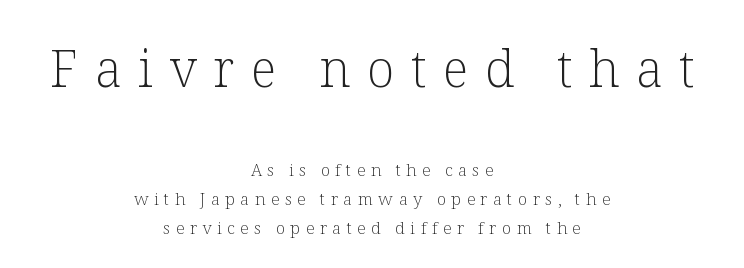
The face looks like a standard text weight, possibly lighter. Layout note: lines centered. Typographically, this falls in the serif category. No italicization has been applied; the sample stays upright. These lines are rendered in a variable-pitch font. The specimen omits any rule beneath the text block's lines.
